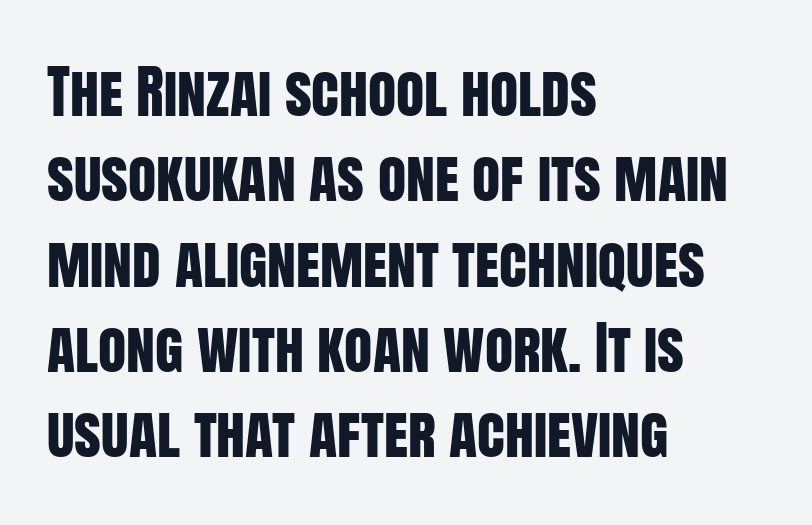
The image shows 58 px condensed sans-serif type, upright; set left-aligned, normal line spacing (1.47x), normal letter spacing, not underlined; low stroke contrast and a large x-height.
